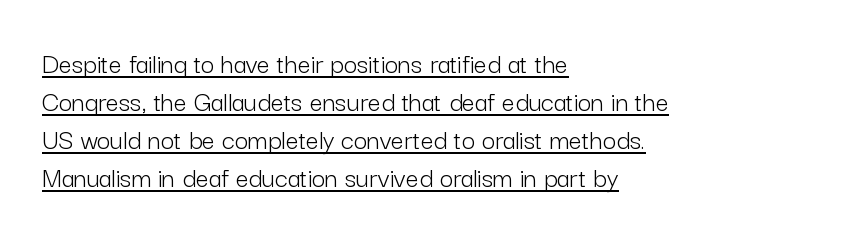
Q: Is the text bold? A: No.
Q: Is the text italic (slanted)? A: No, it is upright.
Q: Is the typeface a serif or a sans-serif typeface? A: Sans-serif.
Q: Is the text underlined? A: Yes.
Q: How is the paragraph aligned? A: Left-aligned.
Q: Is the spacing between letters normal or unusually wide? A: Normal.
Q: Is the spacing between lines tight, normal or loose? A: Normal.
Q: Width (condensed, normal, or wide)? A: Normal.
Q: Stroke contrast? A: Low.
Q: x-height? A: Medium.
Q: Monospaced? A: No.
